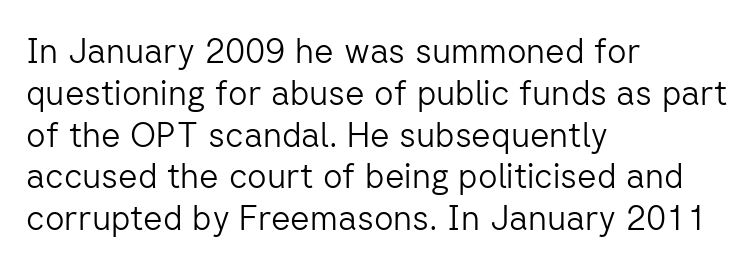
Q: Is the text bold? A: No.
Q: Is the text italic (slanted)? A: No, it is upright.
Q: Is the typeface a serif or a sans-serif typeface? A: Sans-serif.
Q: Is the text underlined? A: No.
Q: How is the paragraph aligned? A: Left-aligned.
Q: Is the spacing between letters normal or unusually wide? A: Normal.
Q: Width (condensed, normal, or wide)? A: Normal.
Q: Stroke contrast? A: Low.
Q: x-height? A: Medium.
Q: Monospaced? A: No.
